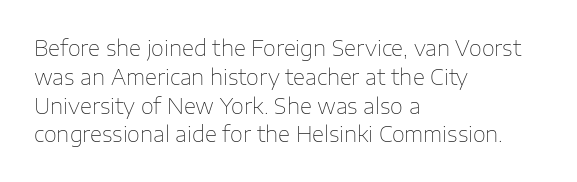
The image shows 21 px text type, upright; set left-aligned, normal line spacing (1.37x), normal letter spacing, not underlined.
